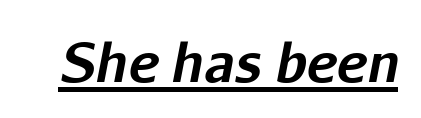
The image shows 52 px bold type, italic (leaning right); set normal letter spacing, underlined; low stroke contrast and a medium x-height.
